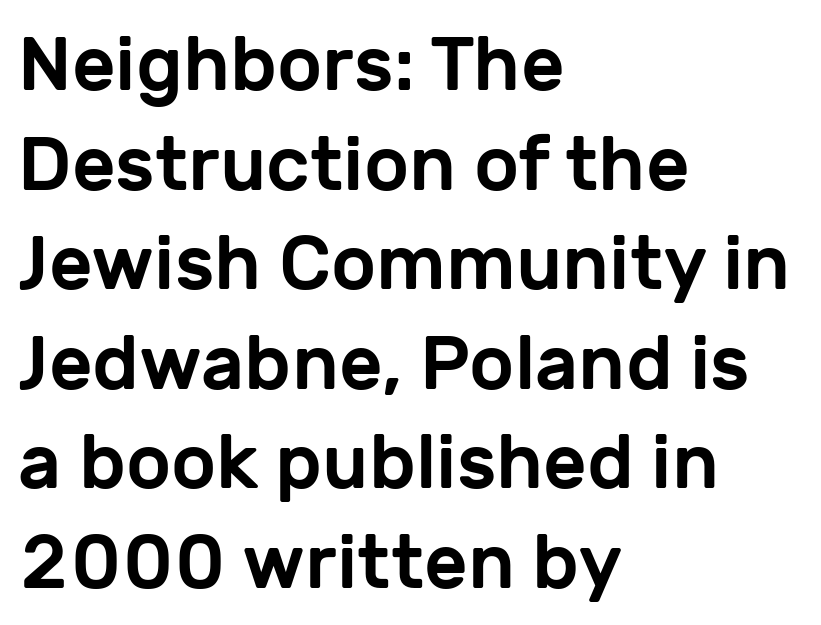
{"serif": "no", "italic": "no", "width": "normal", "stroke_contrast": "low", "x_height": "medium", "monospaced": "no", "underline": "no", "align": "left", "line_spacing": "normal", "line_spacing_ratio": 1.31, "letter_spacing": "normal", "letter_spacing_em": 0.0, "glyph_px": 76}
